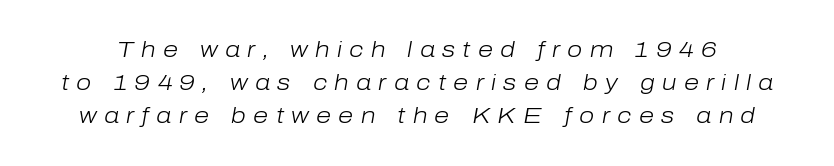
Q: Is the text bold? A: No.
Q: Is the text italic (slanted)? A: Yes, it leans right by about 10 degrees.
Q: Is the text underlined? A: No.
Q: Is the spacing between letters normal or unusually wide? A: Unusually wide.
Q: Is the spacing between lines tight, normal or loose? A: Normal.
